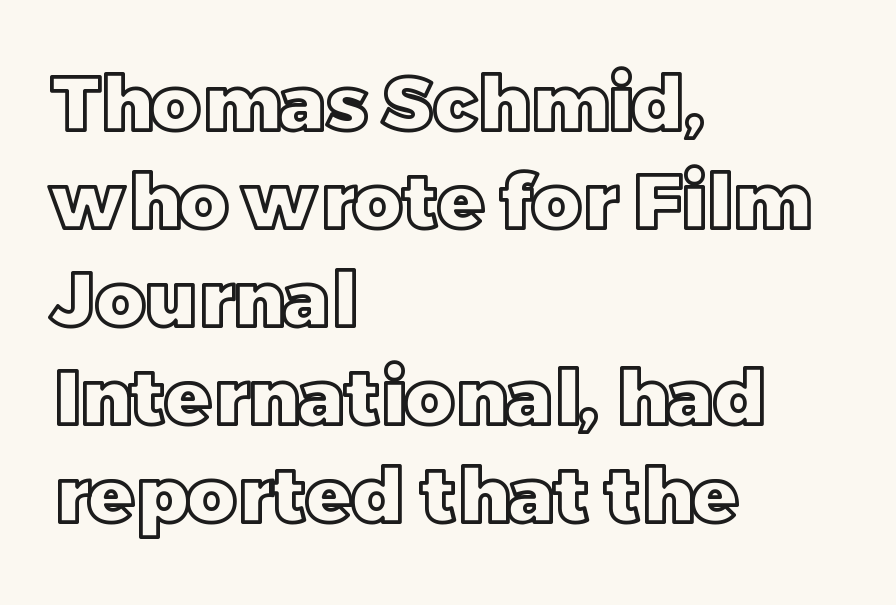
{"italic": "no", "width": "normal", "x_height": "large", "monospaced": "no", "underline": "no", "align": "left", "line_spacing": "normal", "line_spacing_ratio": 1.29, "letter_spacing": "normal", "letter_spacing_em": 0.0, "glyph_px": 76}
